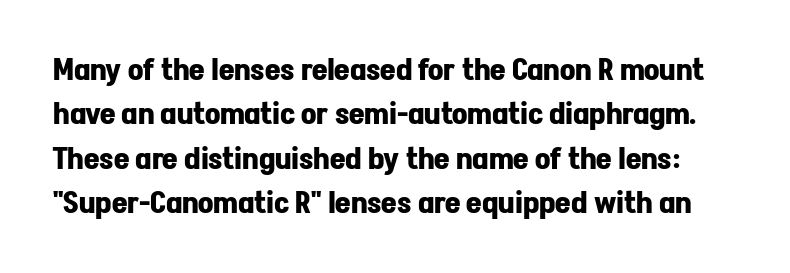
{"serif": "no", "italic": "no", "bold": "yes", "weight": "bold", "width": "normal", "stroke_contrast": "low", "x_height": "medium", "monospaced": "no", "underline": "no", "line_spacing": "normal", "line_spacing_ratio": 1.48, "letter_spacing": "normal", "letter_spacing_em": 0.0, "glyph_px": 30}
